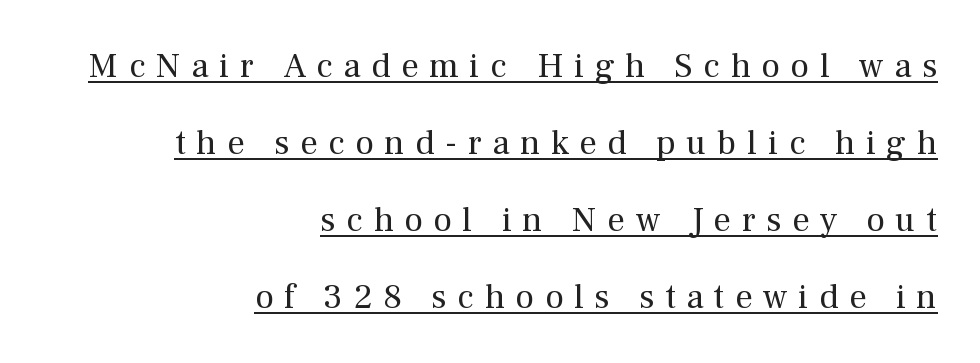
The image shows 35 px regular-weight serif type, upright; set right-aligned, loose line spacing (2.2x), unusually wide letter spacing (+0.3 em), underlined; medium stroke contrast and a medium x-height.
